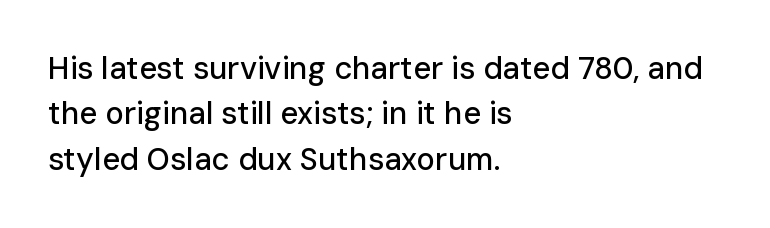
{"serif": "no", "italic": "no", "width": "normal", "stroke_contrast": "low", "x_height": "medium", "monospaced": "no", "underline": "no", "align": "left", "line_spacing": "normal", "line_spacing_ratio": 1.46, "letter_spacing": "normal", "letter_spacing_em": 0.0, "glyph_px": 31}
